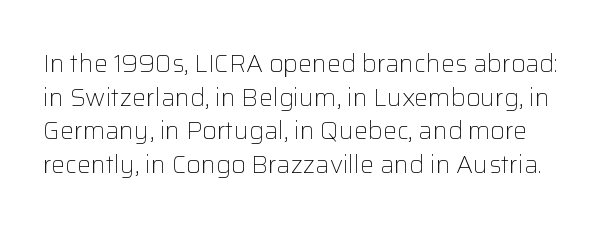
{"italic": "no", "bold": "no", "underline": "no", "line_spacing": "normal", "line_spacing_ratio": 1.35, "letter_spacing": "normal", "letter_spacing_em": 0.0, "glyph_px": 25}
